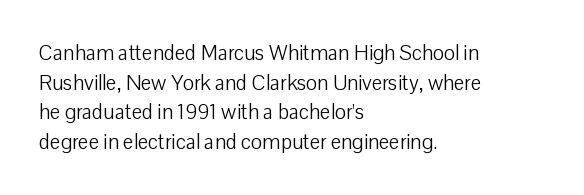
{"italic": "no", "bold": "no", "underline": "no", "align": "left", "line_spacing": "normal", "line_spacing_ratio": 1.41, "letter_spacing": "normal", "letter_spacing_em": 0.0, "glyph_px": 21}
